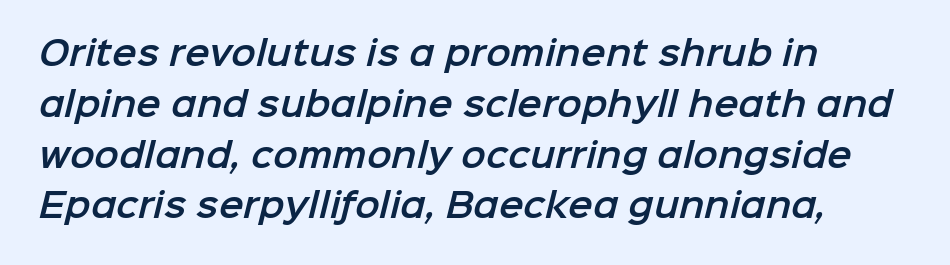
{"serif": "no", "width": "normal", "stroke_contrast": "low", "x_height": "medium", "monospaced": "no", "underline": "no", "align": "left", "line_spacing": "normal", "line_spacing_ratio": 1.54, "letter_spacing": "normal", "letter_spacing_em": 0.0, "glyph_px": 33}
